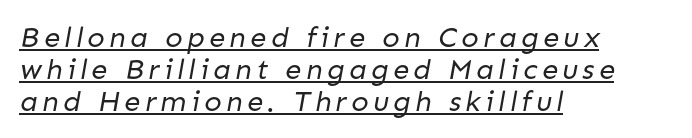
Here the designer chose a conventional face with non-uniform glyph widths. Summary of vertical rhythm: compact, with narrow interline spacing. No extra ink here — the face is not bold. Stroke terminals: plain, sans-serif.
